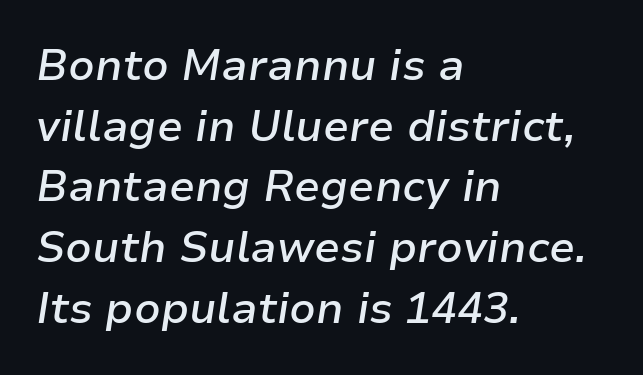
{"italic": "yes", "lean": "right", "slant_degrees": 9, "bold": "semi", "weight": "semibold", "width": "normal", "stroke_contrast": "low", "x_height": "medium", "monospaced": "no", "underline": "no", "align": "left", "line_spacing": "normal", "line_spacing_ratio": 1.41, "letter_spacing": "normal", "letter_spacing_em": 0.0, "glyph_px": 43}
